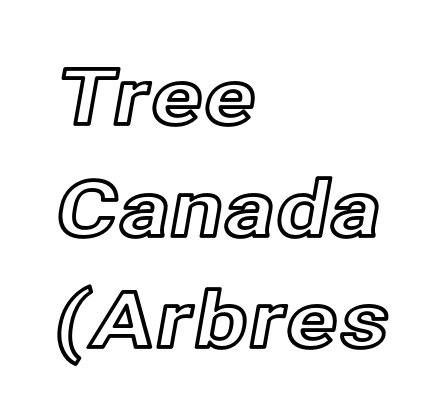
The image shows 77 px text type; set left-aligned, normal line spacing (1.45x), normal letter spacing, not underlined; a medium x-height.
